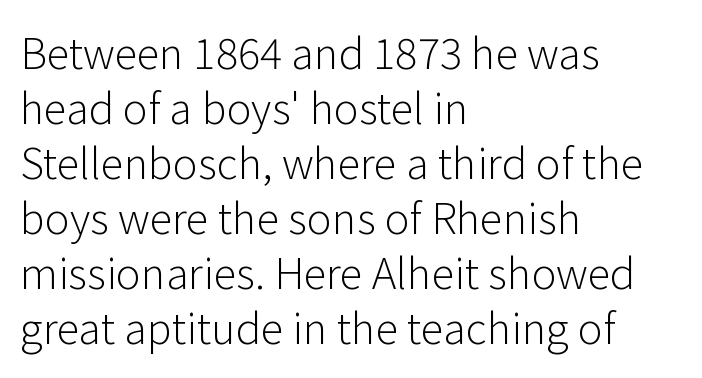
The image shows 42 px light sans-serif type, upright; set left-aligned, normal line spacing (1.31x), normal letter spacing, not underlined; low stroke contrast and a medium x-height.
